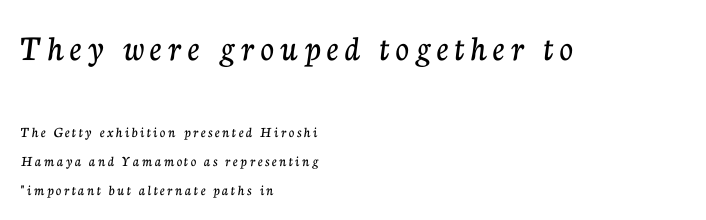
{"serif": "yes", "width": "normal", "stroke_contrast": "low", "x_height": "medium", "monospaced": "no", "underline": "no", "align": "left", "line_spacing": "loose", "line_spacing_ratio": 1.91, "larger_block": "first", "size_ratio": 2.47, "glyph_px": 37}
